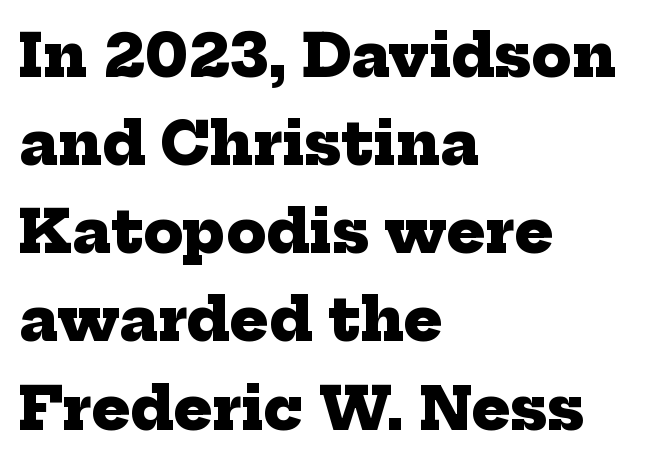
The image shows 58 px heavy serif type; set left-aligned, normal line spacing (1.52x), normal letter spacing, not underlined; low stroke contrast and a medium x-height.
